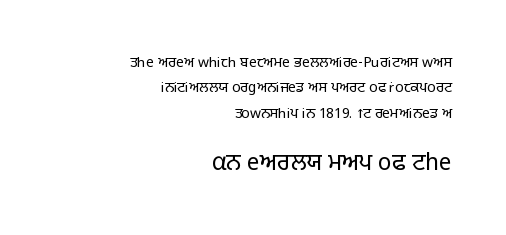
Nothing heavy about these letters — not bold at all. Scale increases going downward across the two blocks. The specimen reads as upright at a glance. Is the letter spacing exaggerated? No — it looks like the ordinary default. Any mark beneath the type? The region is blank.
